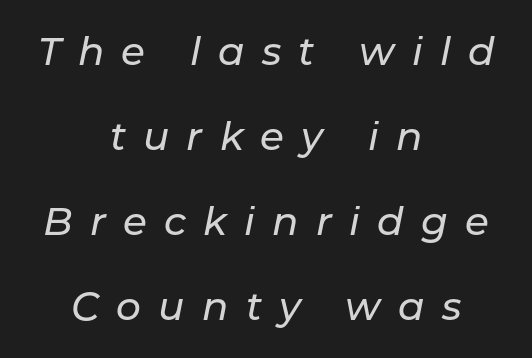
Summary of vertical rhythm: relaxed, with wide interline spacing. The space directly below the letters is spotless. The letters are slanted; this is an italic face. This sample is center-justified, so both line endings float freely. Varying glyph widths throughout — classic text-font behaviour.
